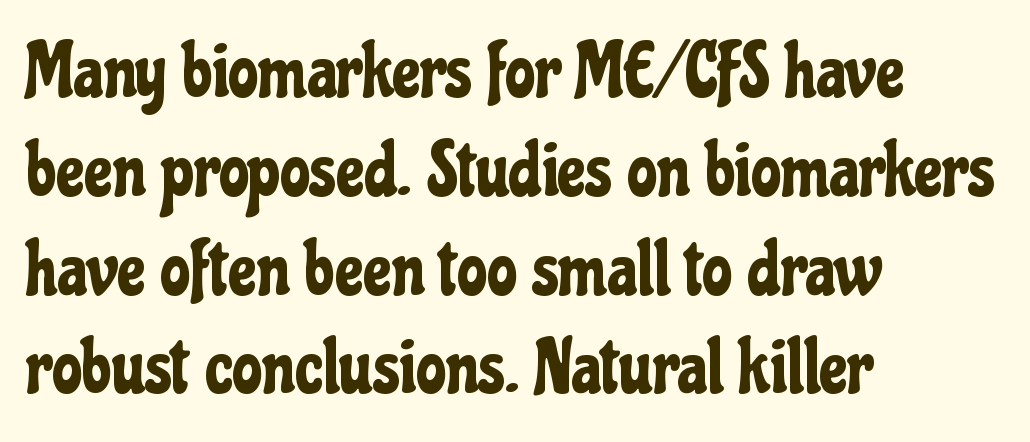
{"serif": "no", "italic": "no", "width": "condensed", "stroke_contrast": "low", "x_height": "medium", "monospaced": "no", "underline": "no", "align": "left", "line_spacing": "normal", "line_spacing_ratio": 1.3, "letter_spacing": "normal", "letter_spacing_em": 0.0, "glyph_px": 76}
